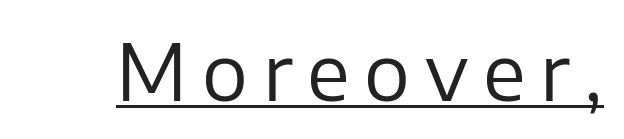
{"serif": "no", "italic": "no", "bold": "no", "weight": "regular", "width": "normal", "stroke_contrast": "low", "x_height": "medium", "monospaced": "no", "underline": "yes", "glyph_px": 77}
